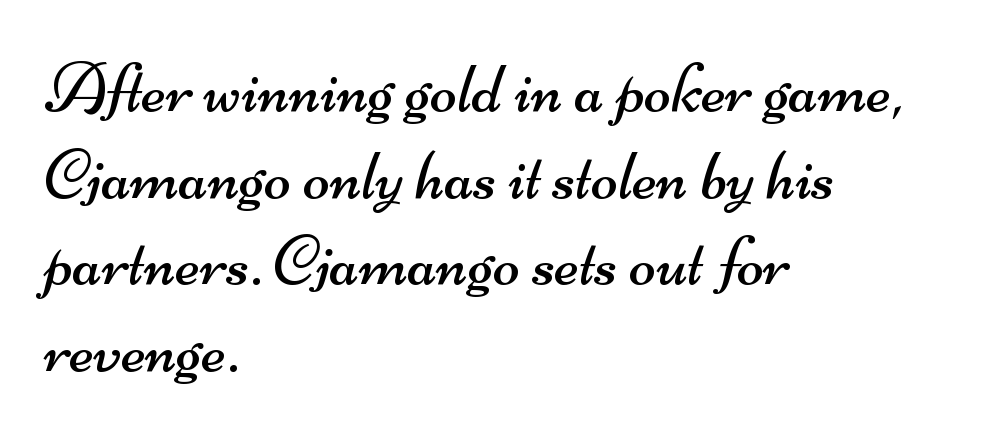
Q: Is the text bold? A: No.
Q: Is the typeface a serif or a sans-serif typeface? A: Sans-serif.
Q: Is the text underlined? A: No.
Q: How is the paragraph aligned? A: Left-aligned.
Q: Is the spacing between letters normal or unusually wide? A: Normal.
Q: Width (condensed, normal, or wide)? A: Wide.
Q: Stroke contrast? A: Medium.
Q: x-height? A: Small.
Q: Monospaced? A: No.
